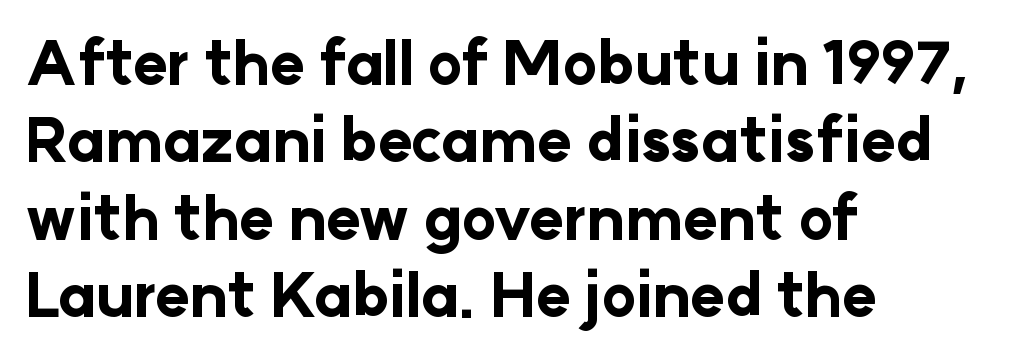
{"serif": "no", "italic": "no", "bold": "yes", "weight": "bold", "width": "normal", "stroke_contrast": "low", "x_height": "medium", "monospaced": "no", "underline": "no", "align": "left", "line_spacing": "normal", "line_spacing_ratio": 1.31, "letter_spacing": "normal", "letter_spacing_em": 0.0, "glyph_px": 59}
